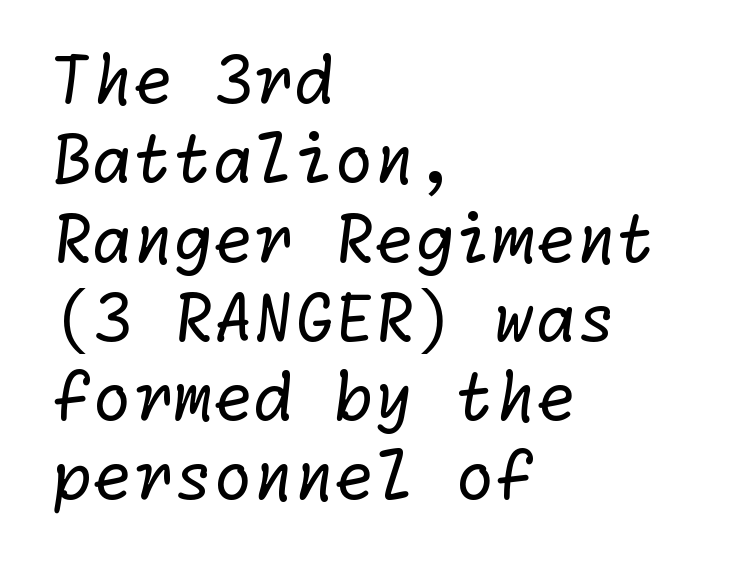
The image shows 65 px regular-weight sans-serif type; set left-aligned, line spacing 1.22x, normal letter spacing, not underlined; low stroke contrast and a medium x-height.
